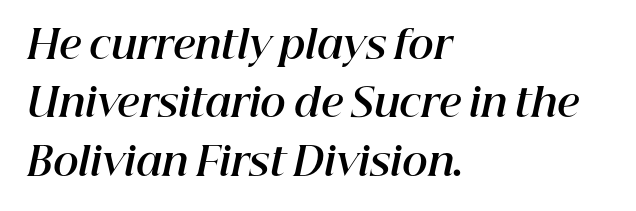
Q: Is the text bold? A: Yes.
Q: Is the text italic (slanted)? A: Yes, it leans right by about 12 degrees.
Q: Is the text underlined? A: No.
Q: How is the paragraph aligned? A: Left-aligned.
Q: Is the spacing between letters normal or unusually wide? A: Normal.
Q: Is the spacing between lines tight, normal or loose? A: Normal.
Q: Width (condensed, normal, or wide)? A: Normal.
Q: Stroke contrast? A: High.
Q: x-height? A: Medium.
Q: Monospaced? A: No.
